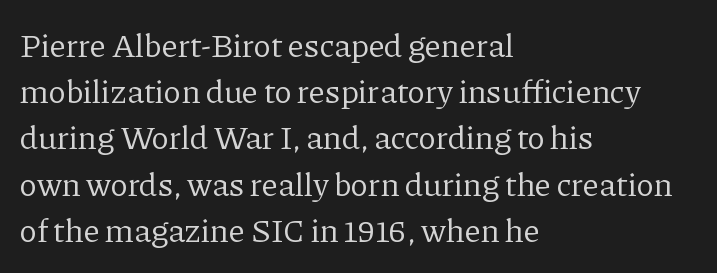
Q: Is the text bold? A: No.
Q: Is the text italic (slanted)? A: No, it is upright.
Q: Is the typeface a serif or a sans-serif typeface? A: Serif.
Q: Is the text underlined? A: No.
Q: How is the paragraph aligned? A: Left-aligned.
Q: Is the spacing between letters normal or unusually wide? A: Normal.
Q: Is the spacing between lines tight, normal or loose? A: Normal.
Q: Width (condensed, normal, or wide)? A: Normal.
Q: Stroke contrast? A: Low.
Q: x-height? A: Medium.
Q: Monospaced? A: No.
